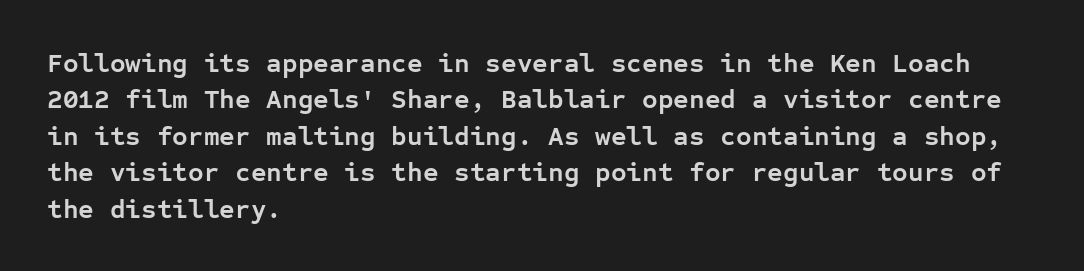
{"italic": "no", "bold": "yes", "underline": "no", "align": "left", "line_spacing": "normal", "line_spacing_ratio": 1.35, "letter_spacing": "normal", "letter_spacing_em": 0.0, "glyph_px": 27}
